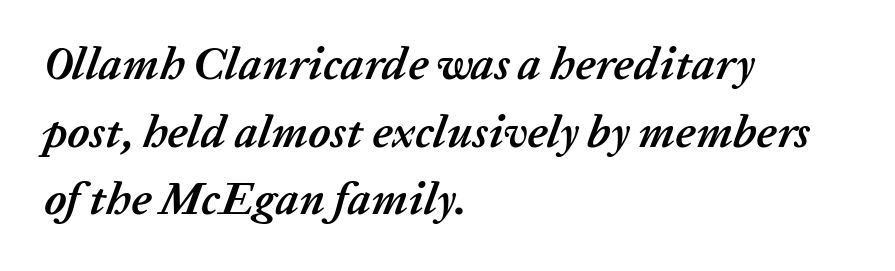
The image shows 46 px semibold type, italic (leaning right); set left-aligned, normal line spacing (1.47x), normal letter spacing, not underlined; low stroke contrast and a medium x-height.
